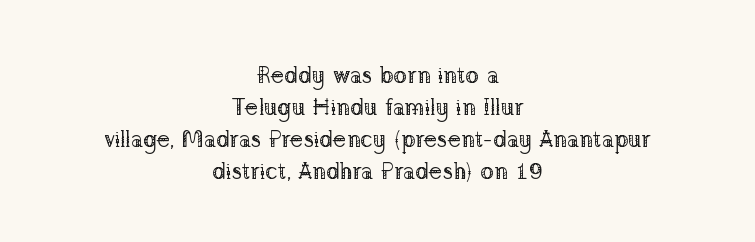
The characters are drawn with everyday or finer stroke widths. Has an underline been added? It has not. A student would call this center alignment; a typographer would say set centered. It's the straight-up-and-down kind of type. Between one letter and the next there's only the usual sliver of space.
